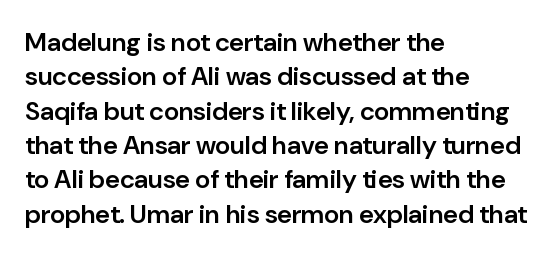
{"italic": "no", "bold": "semi", "underline": "no", "align": "left", "line_spacing": "normal", "line_spacing_ratio": 1.32, "letter_spacing": "normal", "letter_spacing_em": 0.0, "glyph_px": 26}
